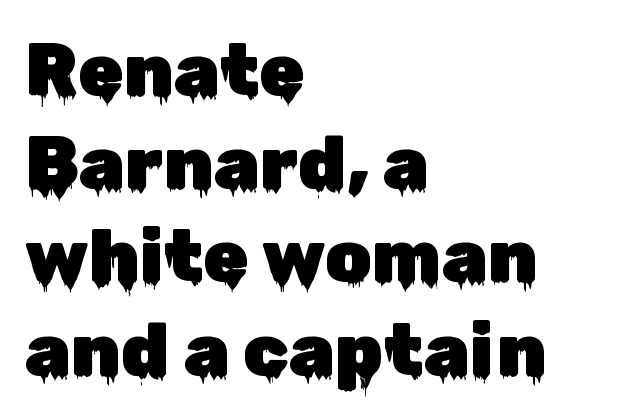
{"serif": "no", "italic": "no", "width": "normal", "stroke_contrast": "low", "x_height": "medium", "monospaced": "no", "underline": "no", "align": "left", "line_spacing": "normal", "line_spacing_ratio": 1.26, "letter_spacing": "normal", "letter_spacing_em": 0.0, "glyph_px": 74}
